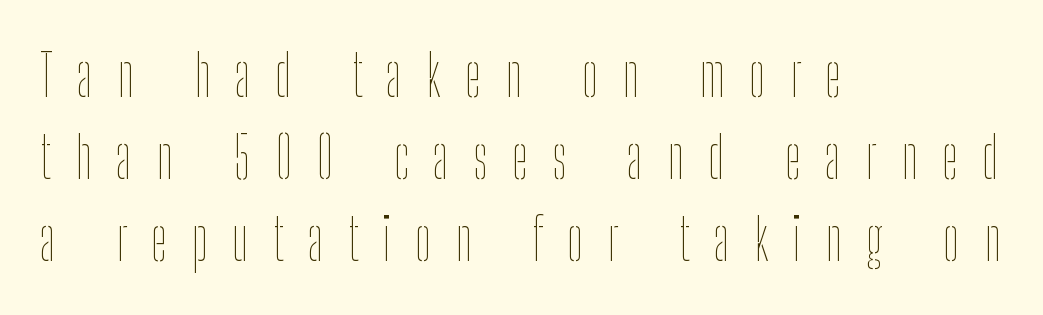
Does the copy run flush right? No — it runs flush left. Is there any slant? The stems are plumb. Think of a printed novel: that variable character pitch is what you see here. Plain, unruled lines of type. Counters stay open thanks to moderate or lighter strokes. Whoever set this chose a conventional vertical rhythm.
